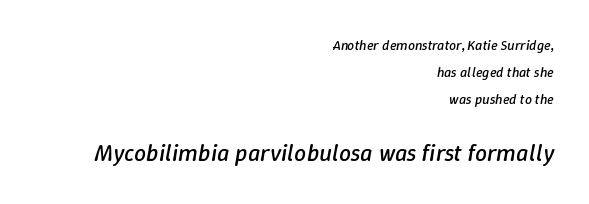
Is this a heavy cut? Hardly; it is regular or lighter. These two chunks differ in scale, with the bottom chunk taking the larger measure. Inter-character spacing is left at the font's built-in metrics. Does the copy run flush right? Yes — the right margin is perfectly even.
